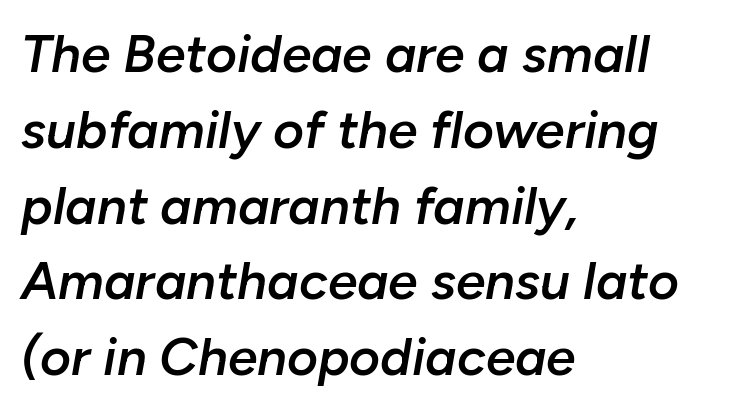
Q: Is the text bold? A: Semi-bold.
Q: Is the text italic (slanted)? A: Yes, it leans right by about 10 degrees.
Q: Is the text underlined? A: No.
Q: How is the paragraph aligned? A: Left-aligned.
Q: Is the spacing between letters normal or unusually wide? A: Normal.
Q: Is the spacing between lines tight, normal or loose? A: Normal.
Q: Width (condensed, normal, or wide)? A: Normal.
Q: Stroke contrast? A: Low.
Q: x-height? A: Medium.
Q: Monospaced? A: No.
